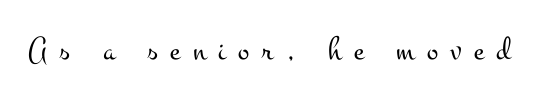
Q: Is the text bold? A: No.
Q: Is the text italic (slanted)? A: Yes.
Q: Is the typeface a serif or a sans-serif typeface? A: Serif.
Q: Is the text underlined? A: No.
Q: Is the spacing between letters normal or unusually wide? A: Unusually wide.
Q: Width (condensed, normal, or wide)? A: Wide.
Q: Stroke contrast? A: Medium.
Q: x-height? A: Small.
Q: Monospaced? A: No.
